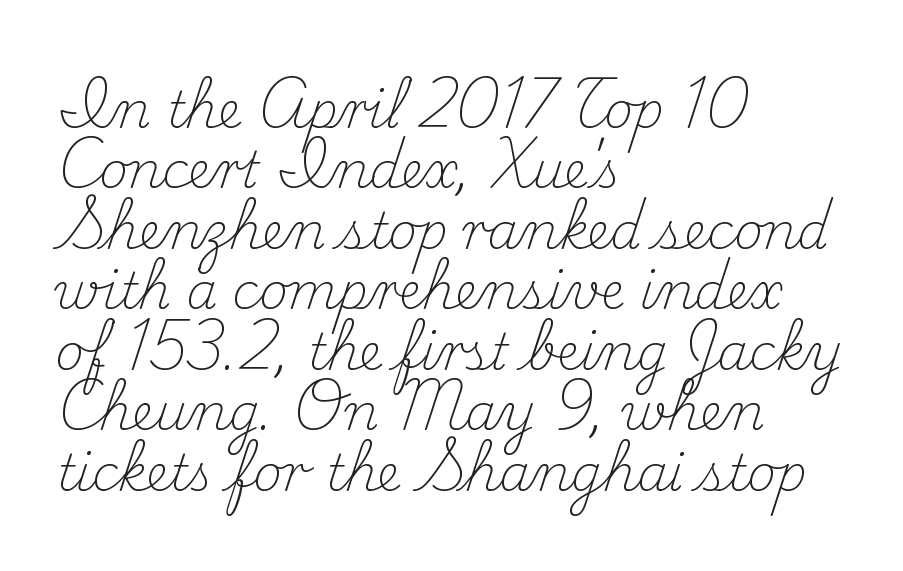
The image shows 50 px light serif type; set left-aligned, line spacing 1.21x, normal letter spacing, not underlined; medium stroke contrast and a small x-height.
